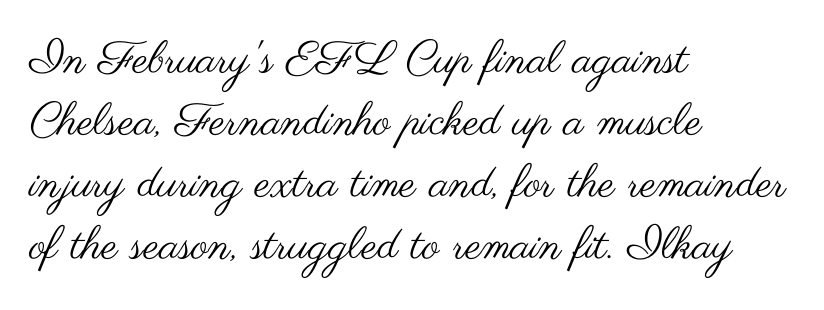
The passage shown is typed in a proportional face where columns would drift. The strip under each line holds only bare page. Does extra space separate the letters? No, they use regular spacing. All the whitespace from short lines collects on the right.
